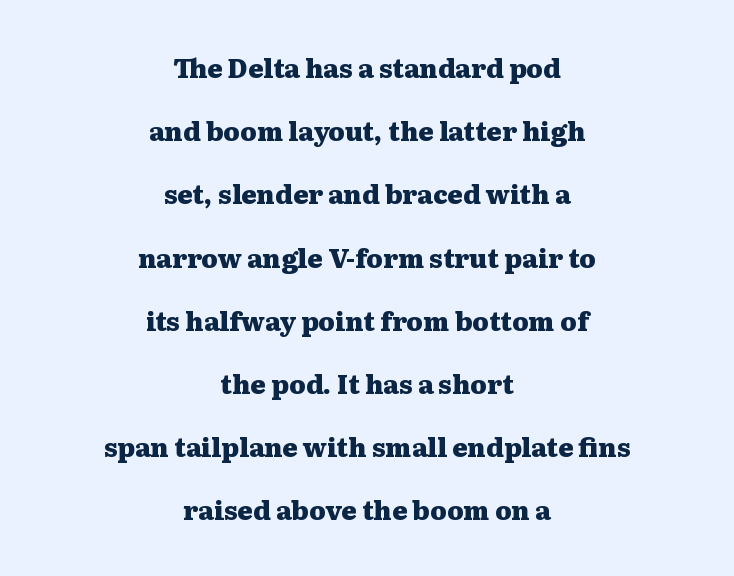
Q: Is the text bold? A: Yes.
Q: Is the text italic (slanted)? A: No, it is upright.
Q: Is the text underlined? A: No.
Q: How is the paragraph aligned? A: Centered.
Q: Is the spacing between letters normal or unusually wide? A: Normal.
Q: Is the spacing between lines tight, normal or loose? A: Loose.
